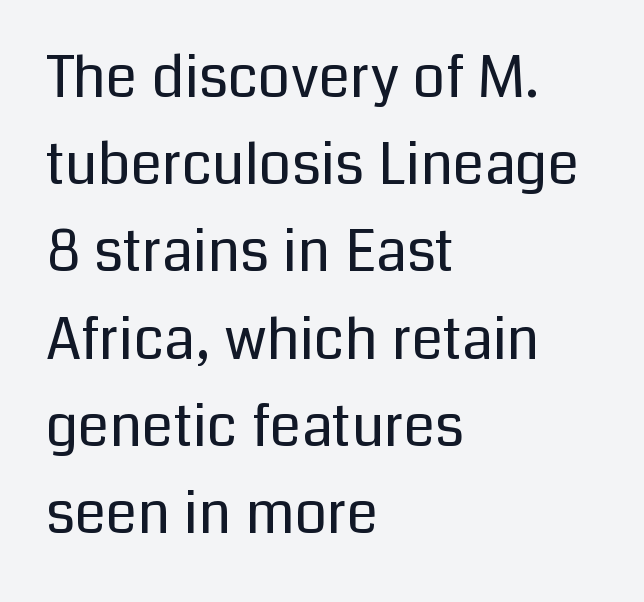
Q: Is the text bold? A: No.
Q: Is the text italic (slanted)? A: No, it is upright.
Q: Is the typeface a serif or a sans-serif typeface? A: Sans-serif.
Q: Is the text underlined? A: No.
Q: How is the paragraph aligned? A: Left-aligned.
Q: Is the spacing between letters normal or unusually wide? A: Normal.
Q: Is the spacing between lines tight, normal or loose? A: Normal.
Q: Width (condensed, normal, or wide)? A: Normal.
Q: Stroke contrast? A: Low.
Q: x-height? A: Medium.
Q: Monospaced? A: No.
